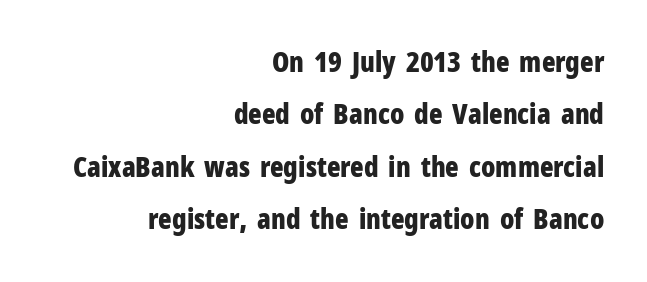
A typesetter would label this face a sans. Posture: vertical. Heavy-handed strokes throughout: this text is bold. How are the letters spaced? Ordinarily, with no added tracking.
